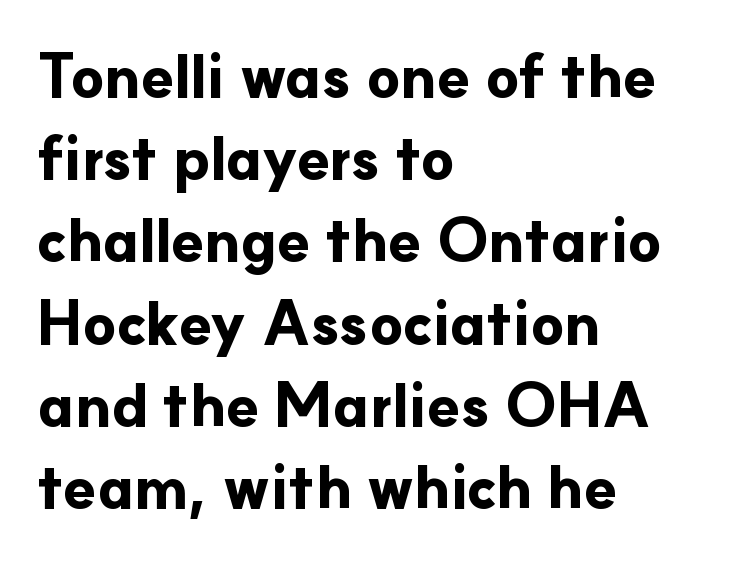
Q: Is the text bold? A: Yes.
Q: Is the text italic (slanted)? A: No, it is upright.
Q: Is the typeface a serif or a sans-serif typeface? A: Sans-serif.
Q: Is the text underlined? A: No.
Q: How is the paragraph aligned? A: Left-aligned.
Q: Is the spacing between letters normal or unusually wide? A: Normal.
Q: Is the spacing between lines tight, normal or loose? A: Normal.
Q: Width (condensed, normal, or wide)? A: Normal.
Q: Stroke contrast? A: Low.
Q: x-height? A: Small.
Q: Monospaced? A: No.
